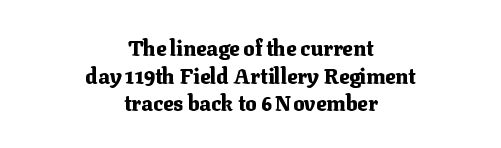
{"italic": "no", "bold": "yes", "underline": "no", "align": "center", "line_spacing": "normal", "line_spacing_ratio": 1.32, "letter_spacing": "normal", "letter_spacing_em": 0.0, "glyph_px": 21}
